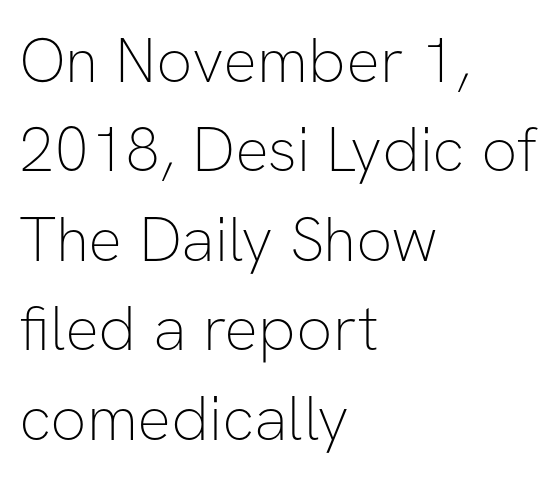
The image shows 63 px thin sans-serif type, upright; set left-aligned, normal line spacing (1.42x), normal letter spacing, not underlined; low stroke contrast and a medium x-height.
